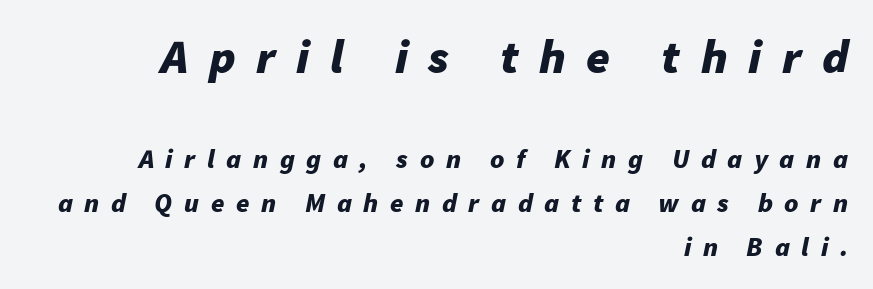
The image shows 48 px bold type, italic (leaning right); set right-aligned, normal line spacing (1.62x), unusually wide letter spacing (+0.43 em), not underlined; the first (top) block is 1.78x larger; low stroke contrast and a medium x-height.
